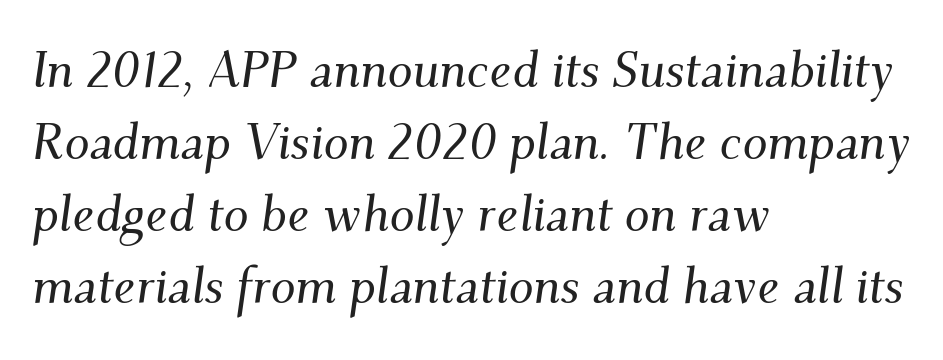
The image shows 50 px serif type, italic (leaning right); set left-aligned, normal line spacing (1.44x), normal letter spacing, not underlined; medium stroke contrast and a small x-height.
